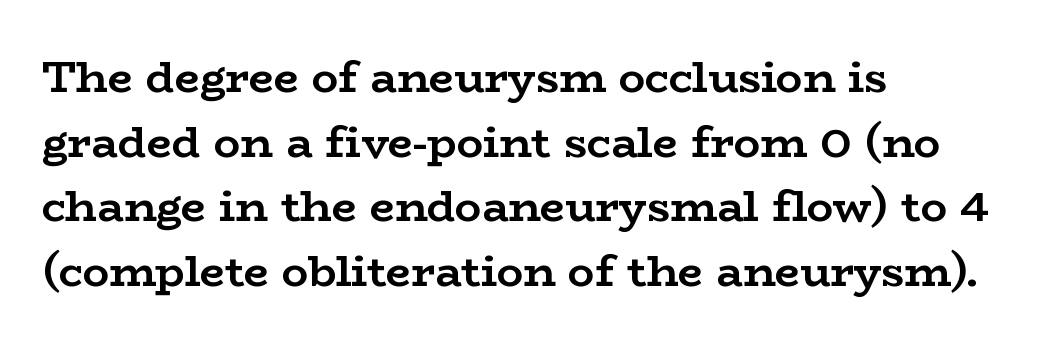
The font family rendered here belongs to the serif group. Varying glyph widths throughout — classic text-font behaviour. The rendering uses a bold face; every stroke is thick and dark. Underlining? Definitely not there. There is no visible air inserted between adjacent glyphs. Unlike italic type, these characters show no tilt at all.
